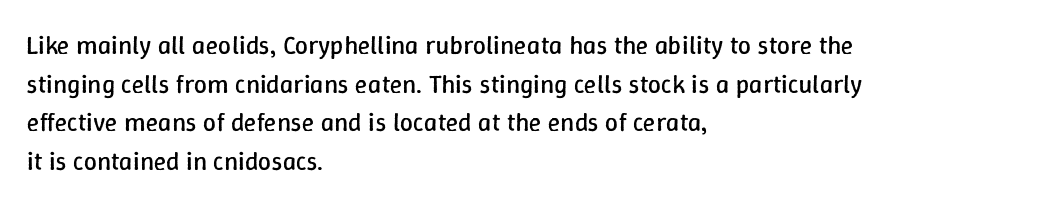
The image shows 26 px text type, upright; set left-aligned, normal line spacing (1.49x), normal letter spacing, not underlined.
